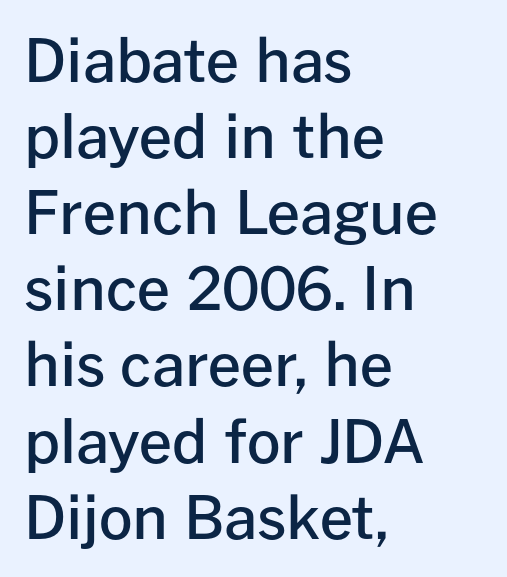
The image shows 59 px semibold sans-serif type, upright; set left-aligned, normal line spacing (1.29x), normal letter spacing, not underlined; low stroke contrast and a medium x-height.
